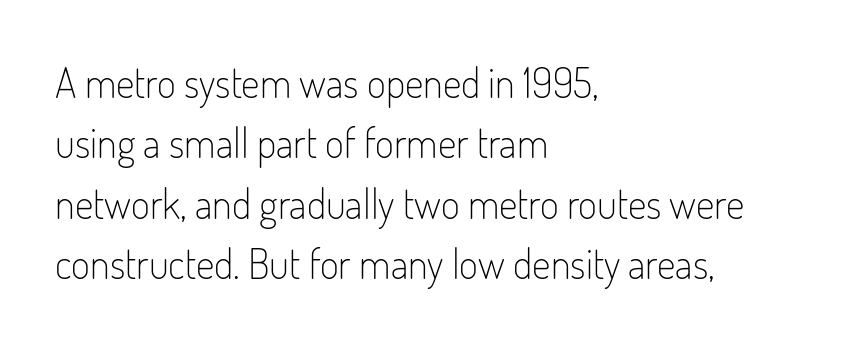
Where is the straight margin? On the left. Words float on clear page, feet unadorned. The typeface chosen for these lines omits serifs. The weight would be labelled regular, book, light, or lighter still.
